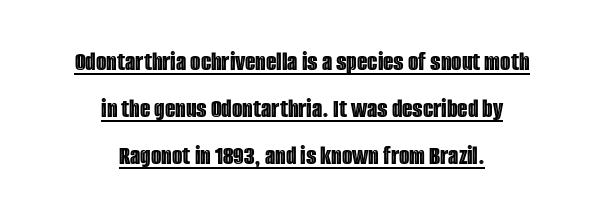
{"italic": "no", "underline": "yes", "align": "center", "line_spacing_ratio": 1.74, "letter_spacing": "normal", "letter_spacing_em": 0.0, "glyph_px": 27}
